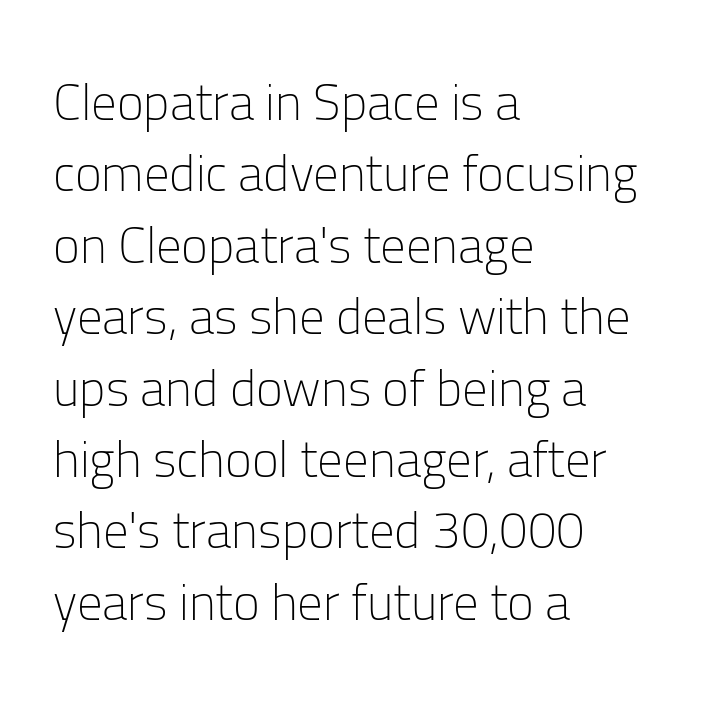
Q: Is the text bold? A: No.
Q: Is the text italic (slanted)? A: No, it is upright.
Q: Is the typeface a serif or a sans-serif typeface? A: Sans-serif.
Q: Is the text underlined? A: No.
Q: How is the paragraph aligned? A: Left-aligned.
Q: Is the spacing between letters normal or unusually wide? A: Normal.
Q: Is the spacing between lines tight, normal or loose? A: Normal.
Q: Width (condensed, normal, or wide)? A: Normal.
Q: Stroke contrast? A: Low.
Q: x-height? A: Medium.
Q: Monospaced? A: No.
